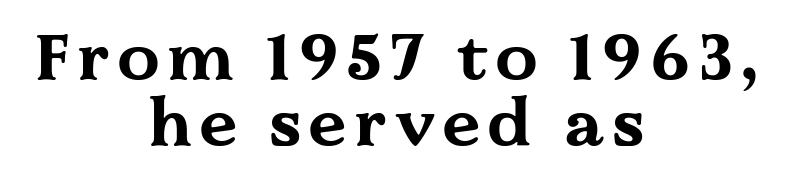
Q: Is the text bold? A: Yes.
Q: Is the text italic (slanted)? A: No, it is upright.
Q: Is the typeface a serif or a sans-serif typeface? A: Serif.
Q: Is the text underlined? A: No.
Q: How is the paragraph aligned? A: Centered.
Q: Is the spacing between lines tight, normal or loose? A: Tight.
Q: Width (condensed, normal, or wide)? A: Wide.
Q: Stroke contrast? A: Medium.
Q: x-height? A: Medium.
Q: Monospaced? A: No.
